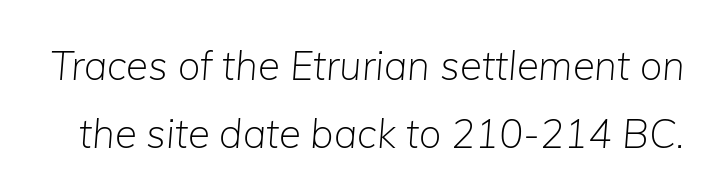
Q: Is the text bold? A: No.
Q: Is the text italic (slanted)? A: Yes, it leans right by about 5 degrees.
Q: Is the text underlined? A: No.
Q: Is the spacing between letters normal or unusually wide? A: Normal.
Q: Is the spacing between lines tight, normal or loose? A: Normal.
Q: Width (condensed, normal, or wide)? A: Normal.
Q: Stroke contrast? A: Low.
Q: x-height? A: Medium.
Q: Monospaced? A: No.
